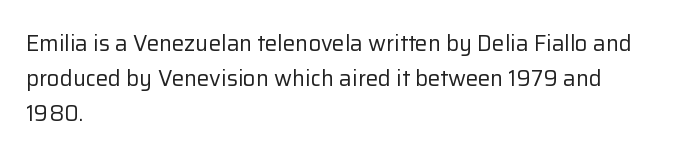
{"italic": "no", "bold": "no", "underline": "no", "align": "left", "line_spacing": "normal", "line_spacing_ratio": 1.58, "letter_spacing": "normal", "letter_spacing_em": 0.0, "glyph_px": 22}
